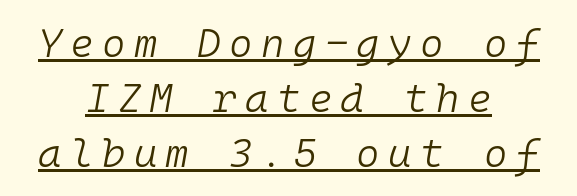
Line spacing here is normal. Note the uniform advance width — an 'i' takes as much space as an 'm'. Compared with ordinary roman type, these characters are visibly tilted. What stands out about the letter spacing? Its width — letters are far apart.
